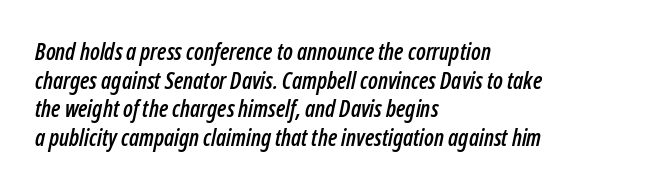
Q: Is the text italic (slanted)? A: Yes, it leans right by about 12 degrees.
Q: Is the text underlined? A: No.
Q: How is the paragraph aligned? A: Left-aligned.
Q: Is the spacing between letters normal or unusually wide? A: Normal.
